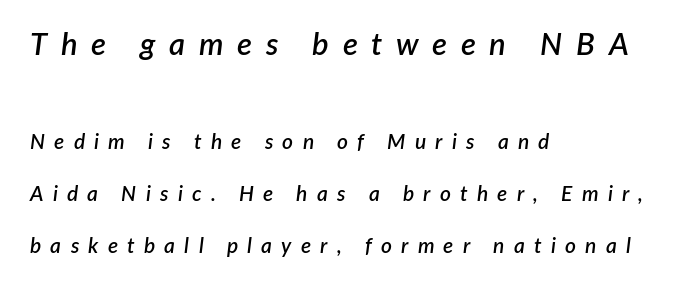
The image shows 31 px semibold type, italic (leaning right); set left-aligned, loose line spacing (2.48x), unusually wide letter spacing (+0.44 em), not underlined; the first (top) block is 1.48x larger; low stroke contrast and a medium x-height.
